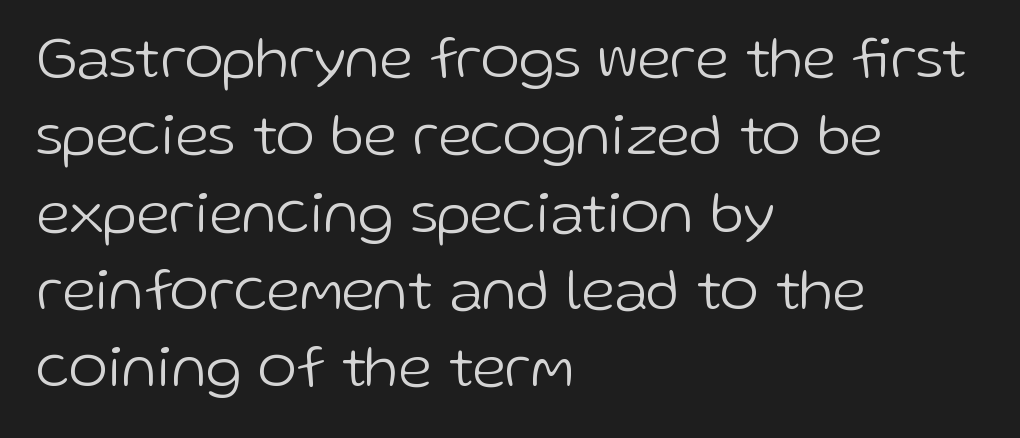
Q: Is the text bold? A: No.
Q: Is the text italic (slanted)? A: No, it is upright.
Q: Is the typeface a serif or a sans-serif typeface? A: Sans-serif.
Q: Is the text underlined? A: No.
Q: How is the paragraph aligned? A: Left-aligned.
Q: Is the spacing between letters normal or unusually wide? A: Normal.
Q: Is the spacing between lines tight, normal or loose? A: Normal.
Q: Width (condensed, normal, or wide)? A: Normal.
Q: Stroke contrast? A: Low.
Q: x-height? A: Medium.
Q: Monospaced? A: No.
